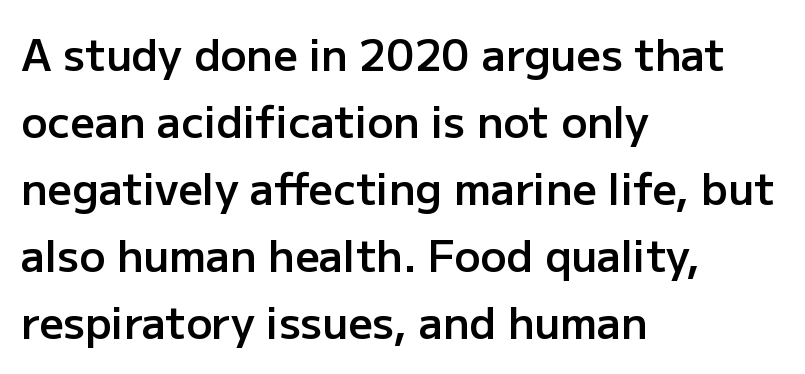
The image shows 43 px semibold sans-serif type, upright; set left-aligned, normal line spacing (1.56x), normal letter spacing, not underlined; low stroke contrast and a medium x-height.
